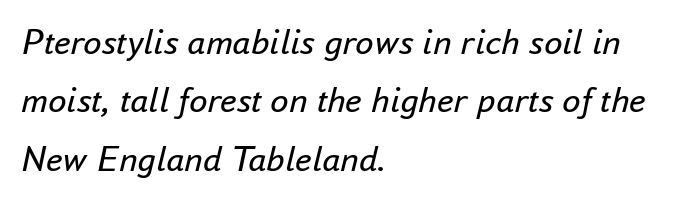
{"italic": "yes", "lean": "right", "slant_degrees": 16, "bold": "no", "weight": "regular", "width": "normal", "stroke_contrast": "low", "x_height": "small", "monospaced": "no", "underline": "no", "align": "left", "line_spacing": "normal", "line_spacing_ratio": 1.58, "letter_spacing": "normal", "letter_spacing_em": 0.0, "glyph_px": 37}
